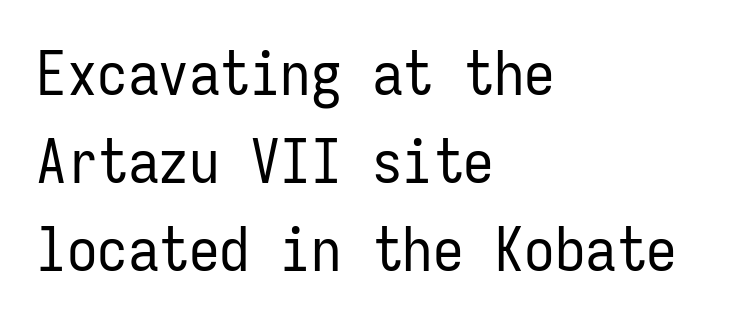
The image shows 61 px regular-weight, condensed sans-serif type, upright, monospaced; set left-aligned, normal line spacing (1.44x), normal letter spacing, not underlined; low stroke contrast and a medium x-height.
